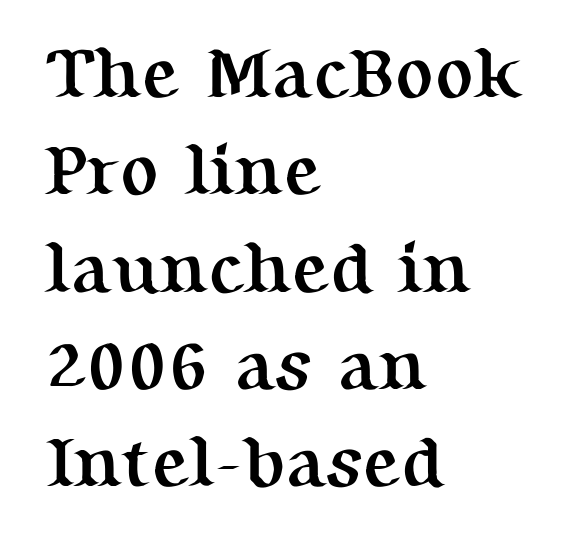
Here the glyphs are tracked normally, forming tight word shapes. Unlike italic type, these characters show no tilt at all. I'd describe the lettering as bold — thick and assertive. Underline: absent. The rendering uses natural spacing where letterforms have individual widths.
